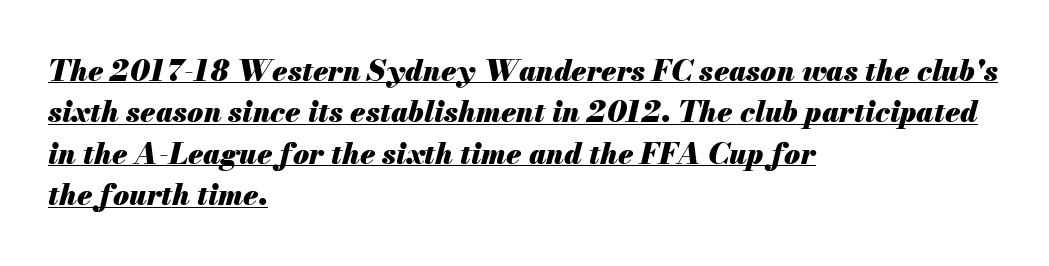
The image shows 29 px heavy type, italic (leaning right); set left-aligned, normal line spacing (1.43x), normal letter spacing, underlined; medium stroke contrast and a small x-height.
